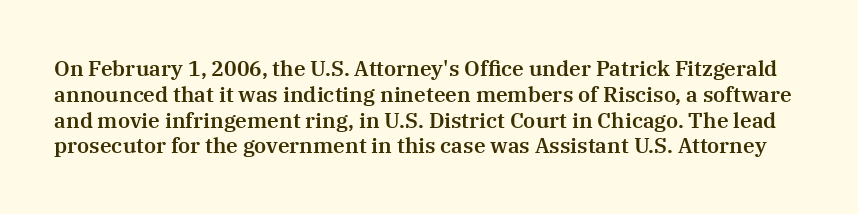
The image shows 21 px text type, upright; set line spacing 1.23x, normal letter spacing, not underlined.
